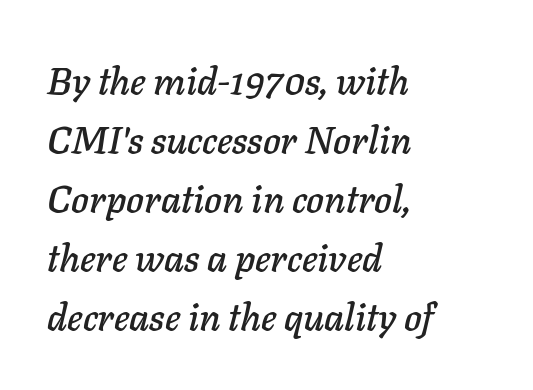
{"italic": "yes", "lean": "right", "slant_degrees": 11, "width": "normal", "stroke_contrast": "low", "x_height": "medium", "monospaced": "no", "underline": "no", "align": "left", "line_spacing": "normal", "line_spacing_ratio": 1.55, "letter_spacing": "normal", "letter_spacing_em": 0.0, "glyph_px": 38}
